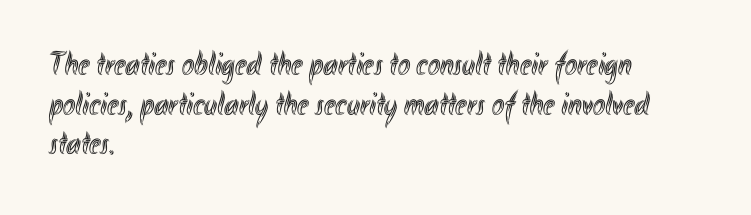
Bare-footed words on every line. Caption: multi-line text, flush left, ragged right. A typesetter would call this zero additional tracking. This sample has the flowing, uneven cadence of proportional lettering.
